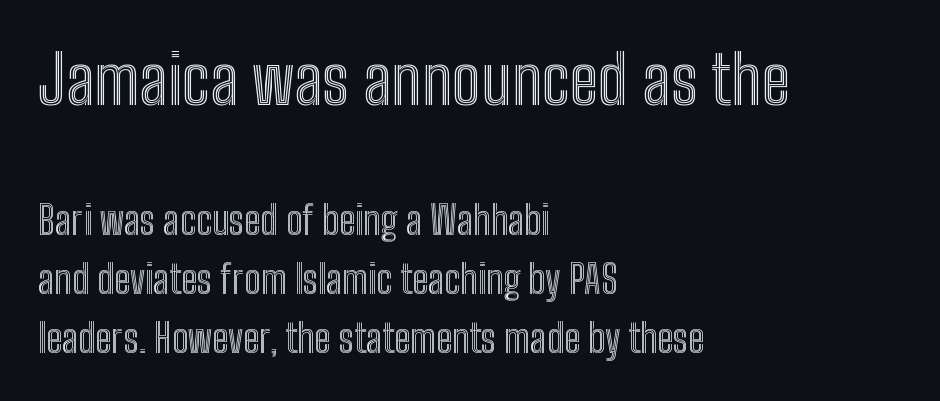
Clear beneath every line of the passage. Spacing verdict: proportional, widths tailored to each character. One glance says typical: line gaps are just what's usual. Does the lettering tilt? It doesn't — this is upright. Visually the block forms a straight wall on the left and a jagged coastline on the right. Note: larger setting up top, smaller setting below.
